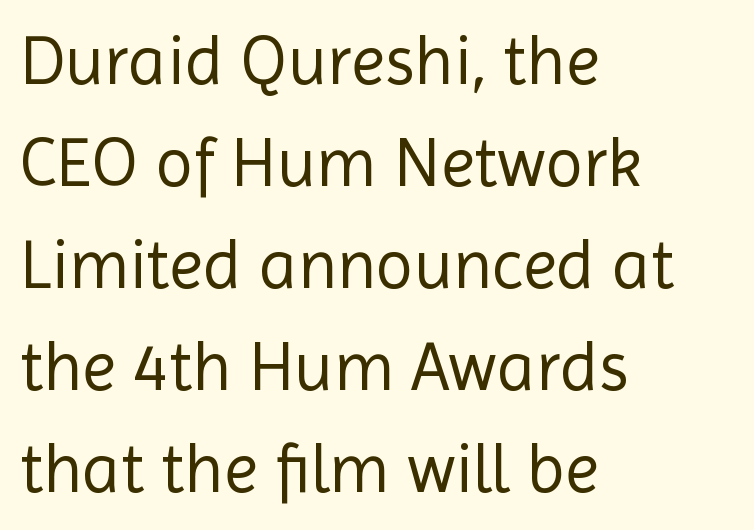
The image shows 69 px regular-weight sans-serif type, upright; set left-aligned, normal line spacing (1.48x), normal letter spacing, not underlined; a medium x-height.
